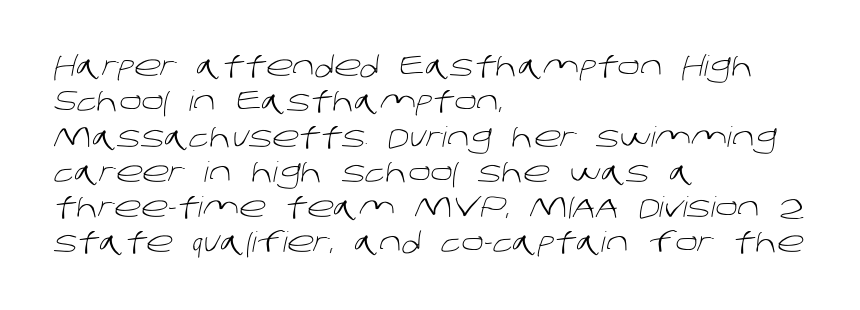
{"serif": "no", "bold": "no", "weight": "light", "width": "normal", "stroke_contrast": "low", "x_height": "large", "monospaced": "no", "underline": "no", "align": "left", "line_spacing": "normal", "line_spacing_ratio": 1.26, "letter_spacing": "normal", "letter_spacing_em": 0.0, "glyph_px": 28}
